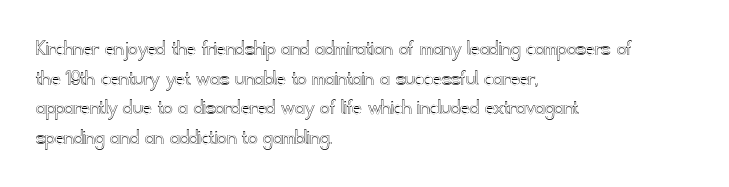
Descenders are the only things crossing below the line. A classic flush-left, rag-right setting is used for this passage. Upright lettering throughout. Quick note: interline space is typical. Letter spacing: default.
